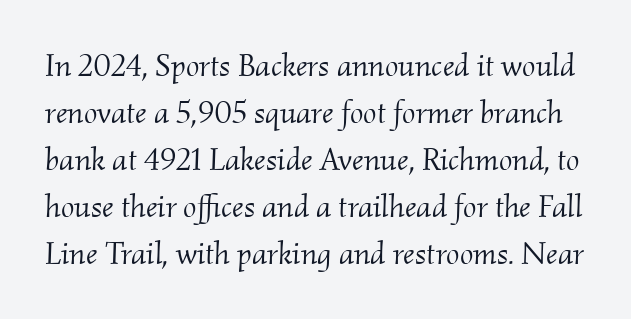
The image shows 32 px light serif type, italic (leaning right); set normal line spacing (1.47x), normal letter spacing, not underlined; medium stroke contrast and a small x-height.
